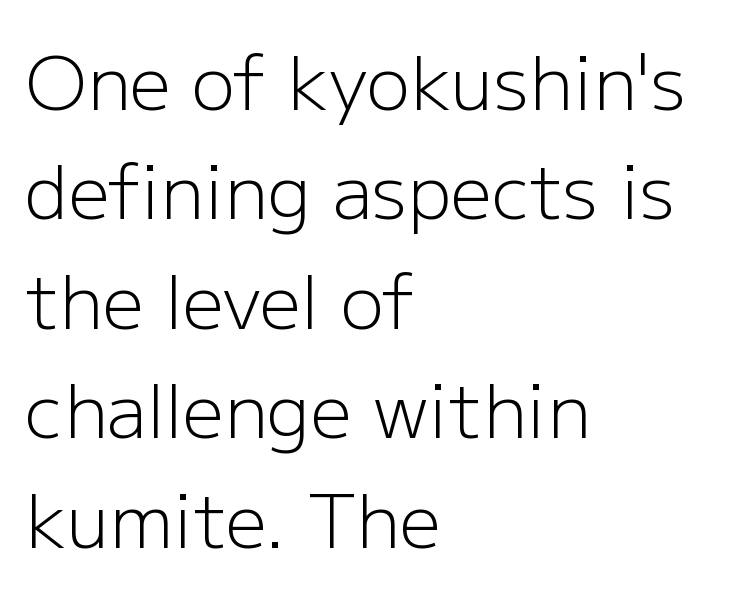
Q: Is the text bold? A: No.
Q: Is the text italic (slanted)? A: No, it is upright.
Q: Is the typeface a serif or a sans-serif typeface? A: Sans-serif.
Q: Is the text underlined? A: No.
Q: How is the paragraph aligned? A: Left-aligned.
Q: Is the spacing between letters normal or unusually wide? A: Normal.
Q: Is the spacing between lines tight, normal or loose? A: Normal.
Q: Width (condensed, normal, or wide)? A: Normal.
Q: Stroke contrast? A: Low.
Q: x-height? A: Medium.
Q: Monospaced? A: No.
